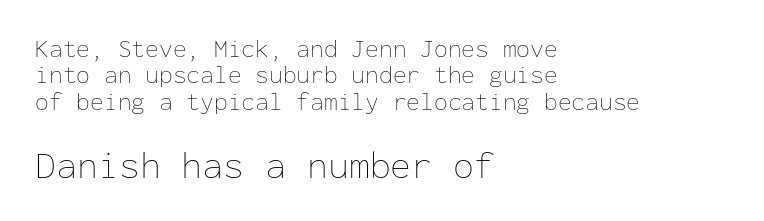
Honestly, the rows look squashed on top of each other. Lines of text with bare space underneath. Ink coverage per letter is moderate at most. Tracking here is standard; glyphs follow each other at the usual distance.
